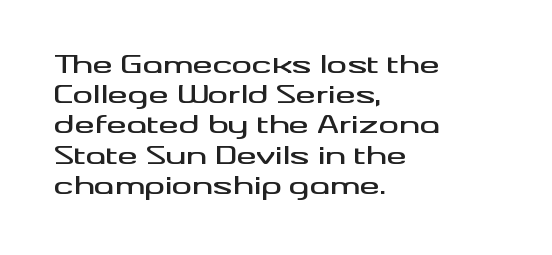
Standard letterfit; no display-style spreading of the glyphs. A typesetter would mark this as roman, not italic. Does the copy run flush right? No — it runs flush left. Words float on clear page, feet unadorned.
